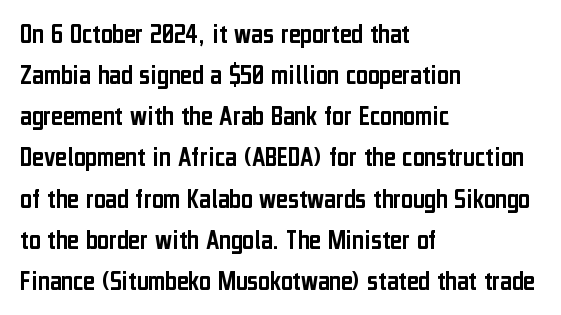
Nope, not italic — everything's standing straight. The letters sit at their default tracking, neither squeezed nor spread. Reading down the column, the eye jumps a familiar distance to each next line. This sample uses a sans-serif face.
